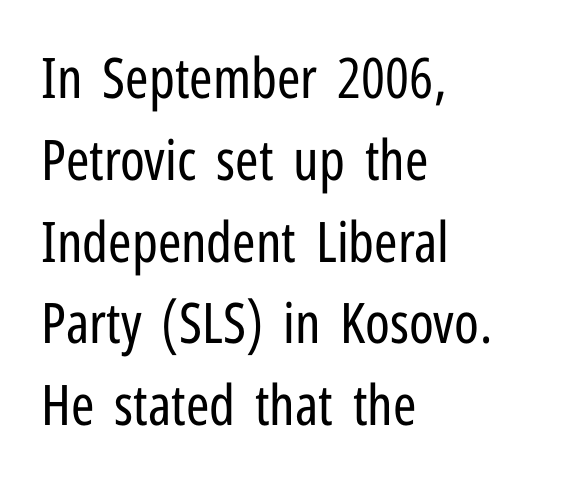
Q: Is the text bold? A: No.
Q: Is the text italic (slanted)? A: No, it is upright.
Q: Is the typeface a serif or a sans-serif typeface? A: Sans-serif.
Q: Is the text underlined? A: No.
Q: How is the paragraph aligned? A: Left-aligned.
Q: Is the spacing between letters normal or unusually wide? A: Normal.
Q: Is the spacing between lines tight, normal or loose? A: Normal.
Q: Width (condensed, normal, or wide)? A: Condensed.
Q: Stroke contrast? A: Low.
Q: x-height? A: Medium.
Q: Monospaced? A: No.
